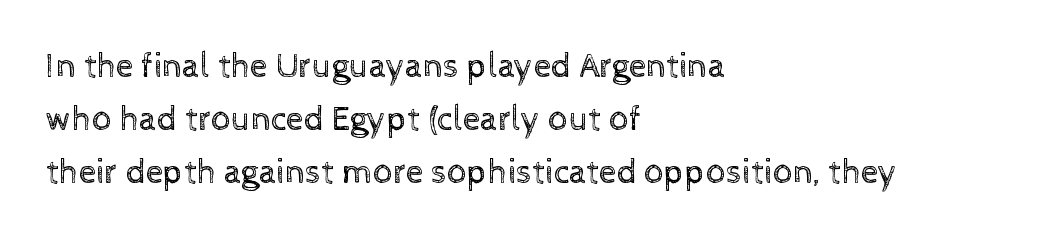
{"italic": "no", "bold": "no", "weight": "regular", "width": "normal", "x_height": "medium", "monospaced": "no", "underline": "no", "align": "left", "line_spacing": "normal", "line_spacing_ratio": 1.51, "letter_spacing": "normal", "letter_spacing_em": 0.0, "glyph_px": 35}
